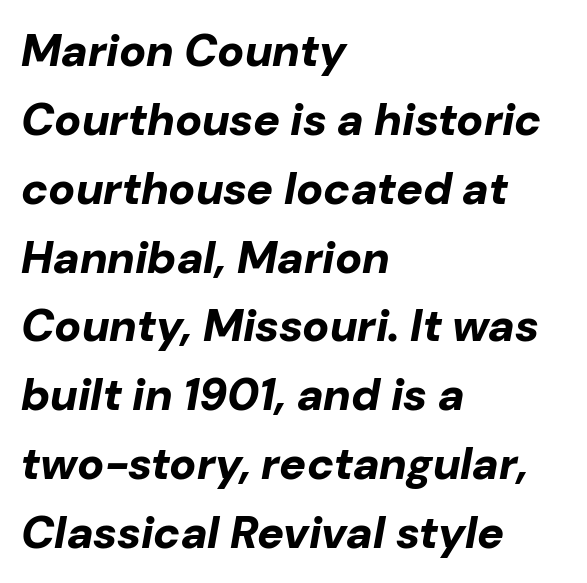
Strong, thick strokes mark this as bold type. It's the slanting kind of type. Does extra space separate the letters? No, they use regular spacing. These lines stack with their left ends in a neat column. No word sits above an underline.
